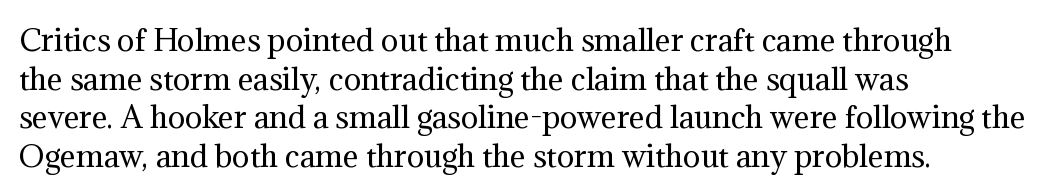
Q: Is the text bold? A: No.
Q: Is the text italic (slanted)? A: No, it is upright.
Q: Is the typeface a serif or a sans-serif typeface? A: Serif.
Q: Is the text underlined? A: No.
Q: How is the paragraph aligned? A: Left-aligned.
Q: Is the spacing between letters normal or unusually wide? A: Normal.
Q: Is the spacing between lines tight, normal or loose? A: Normal.
Q: Width (condensed, normal, or wide)? A: Normal.
Q: Stroke contrast? A: Medium.
Q: x-height? A: Medium.
Q: Monospaced? A: No.
